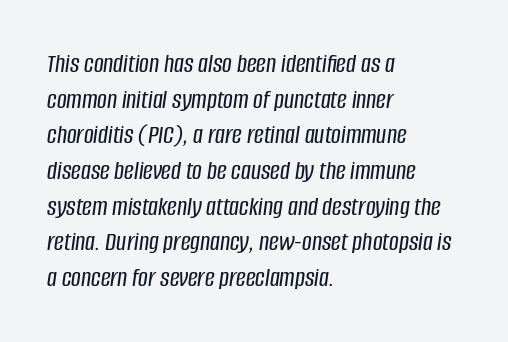
Each line starts at the same left margin while the right side varies. If you measured baseline to baseline, you'd find a middling distance. Observe the lean: these are italic letterforms. The foot of each line stays bare and open. This sample uses plain, unmodified letter spacing.
